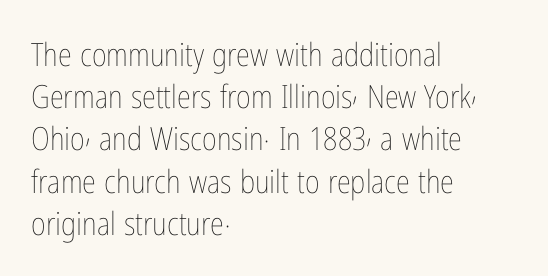
Q: Is the text bold? A: No.
Q: Is the text italic (slanted)? A: No, it is upright.
Q: Is the text underlined? A: No.
Q: How is the paragraph aligned? A: Left-aligned.
Q: Is the spacing between letters normal or unusually wide? A: Normal.
Q: Is the spacing between lines tight, normal or loose? A: Normal.
Q: Width (condensed, normal, or wide)? A: Condensed.
Q: Stroke contrast? A: Low.
Q: x-height? A: Medium.
Q: Monospaced? A: No.
